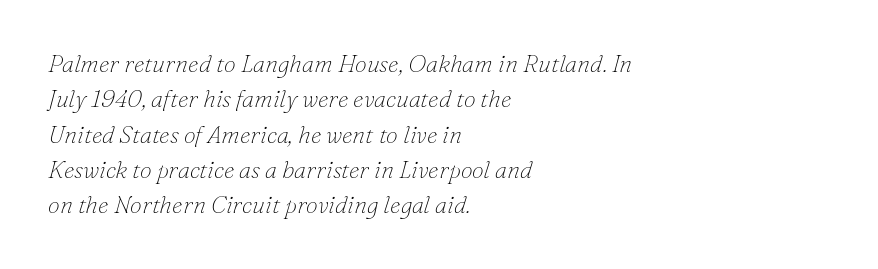
This is not heavy type; no bold has been used. This block has exactly the height ordinary leading produces. The zone under the glyphs is completely vacant. Italic: yes, the glyphs are oblique.
